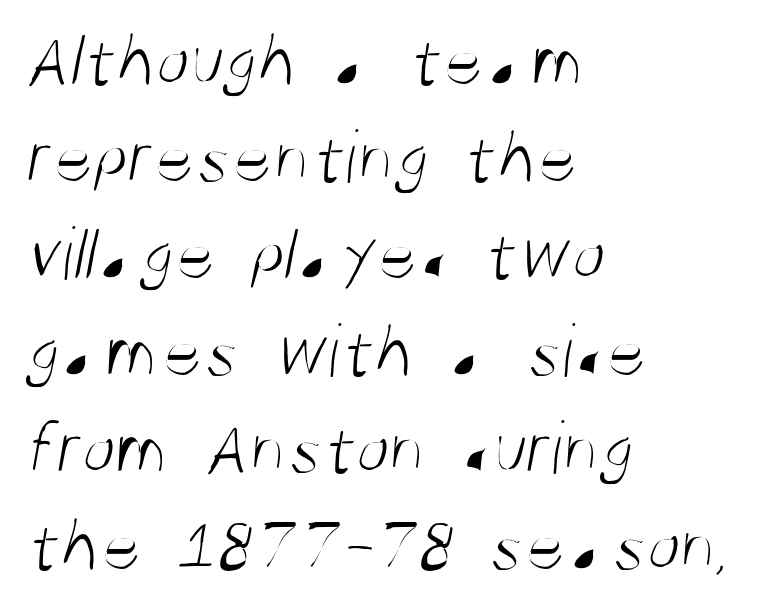
The image shows 77 px light, condensed sans-serif type; set left-aligned, normal line spacing (1.26x), normal letter spacing, not underlined; medium stroke contrast and a large x-height.
